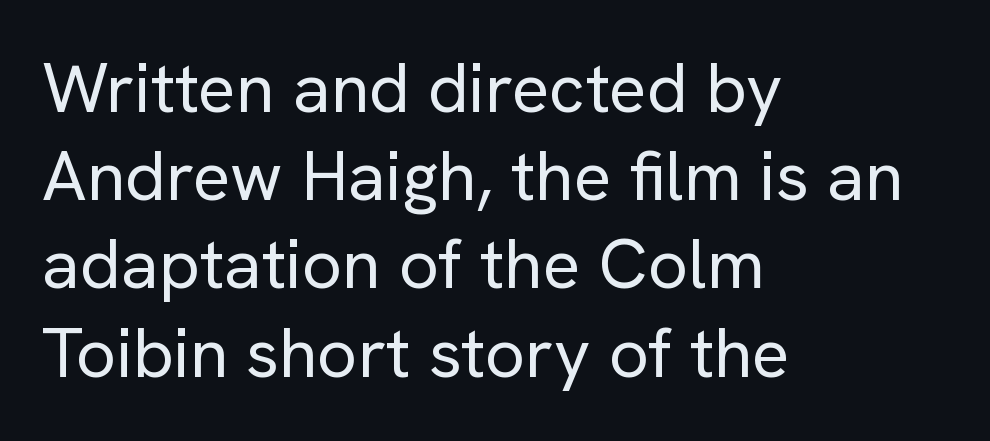
{"serif": "no", "italic": "no", "bold": "no", "weight": "regular", "width": "normal", "stroke_contrast": "low", "x_height": "medium", "monospaced": "no", "underline": "no", "align": "left", "line_spacing": "normal", "line_spacing_ratio": 1.26, "letter_spacing": "normal", "letter_spacing_em": 0.0, "glyph_px": 70}
